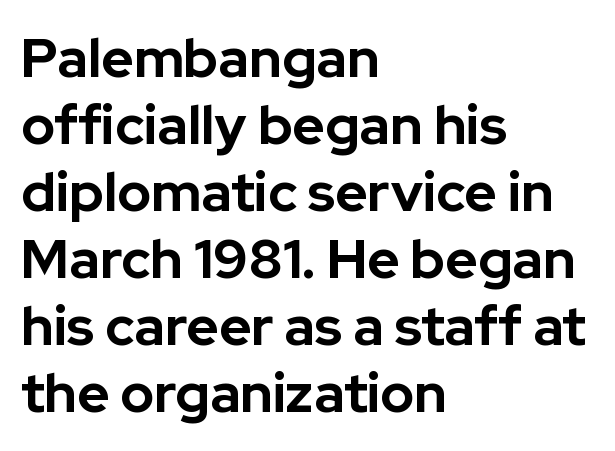
Q: Is the text bold? A: Yes.
Q: Is the text italic (slanted)? A: No, it is upright.
Q: Is the typeface a serif or a sans-serif typeface? A: Sans-serif.
Q: Is the text underlined? A: No.
Q: How is the paragraph aligned? A: Left-aligned.
Q: Is the spacing between letters normal or unusually wide? A: Normal.
Q: Width (condensed, normal, or wide)? A: Normal.
Q: Stroke contrast? A: Low.
Q: x-height? A: Medium.
Q: Monospaced? A: No.
